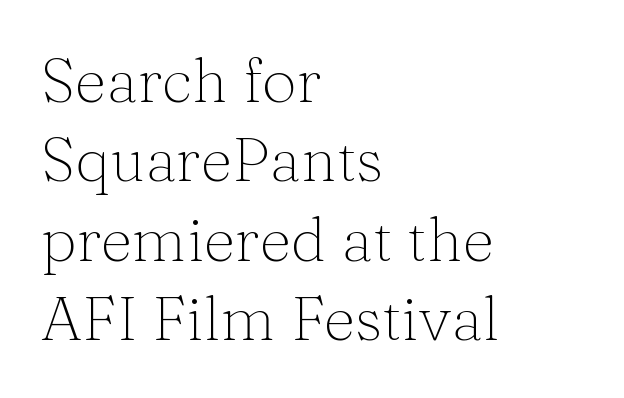
{"serif": "yes", "italic": "no", "bold": "no", "weight": "light", "width": "normal", "stroke_contrast": "medium", "x_height": "medium", "monospaced": "no", "underline": "no", "align": "left", "line_spacing": "normal", "line_spacing_ratio": 1.28, "letter_spacing": "normal", "letter_spacing_em": 0.0, "glyph_px": 62}
